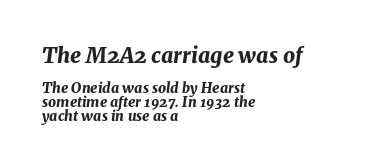
The image shows 21 px bold type, italic (leaning right); set left-aligned, tight line spacing (0.98x), normal letter spacing, not underlined; the first (top) block is 1.5x larger.
